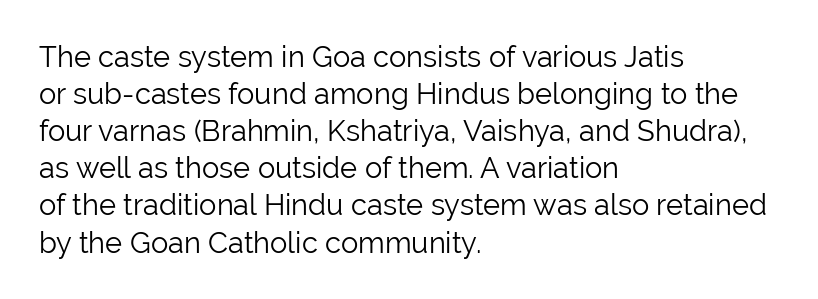
{"serif": "no", "italic": "no", "bold": "no", "weight": "light", "width": "normal", "stroke_contrast": "low", "x_height": "medium", "monospaced": "no", "underline": "no", "align": "left", "line_spacing": "normal", "line_spacing_ratio": 1.28, "letter_spacing": "normal", "letter_spacing_em": 0.0, "glyph_px": 29}
